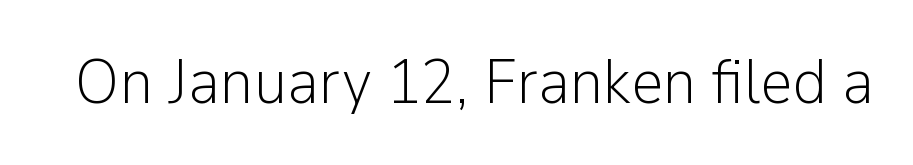
{"serif": "no", "italic": "no", "bold": "no", "weight": "light", "width": "normal", "stroke_contrast": "low", "x_height": "medium", "monospaced": "no", "underline": "no", "letter_spacing": "normal", "letter_spacing_em": 0.0, "glyph_px": 63}
